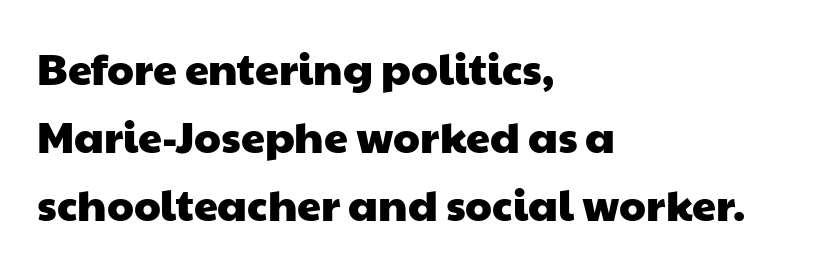
Q: Is the typeface a serif or a sans-serif typeface? A: Sans-serif.
Q: Is the text underlined? A: No.
Q: How is the paragraph aligned? A: Left-aligned.
Q: Is the spacing between letters normal or unusually wide? A: Normal.
Q: Is the spacing between lines tight, normal or loose? A: Normal.
Q: Width (condensed, normal, or wide)? A: Wide.
Q: Stroke contrast? A: Low.
Q: x-height? A: Medium.
Q: Monospaced? A: No.
